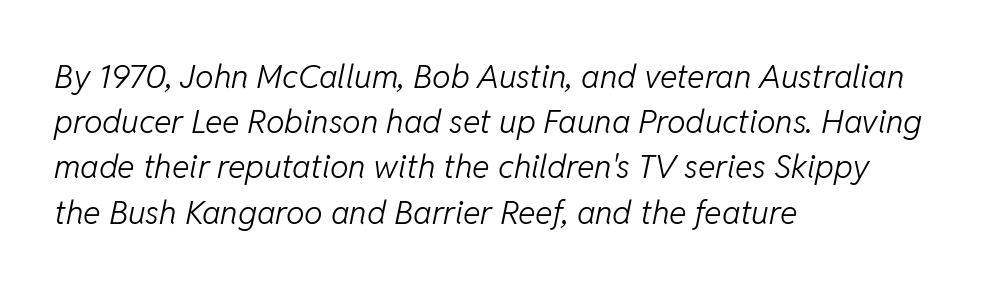
Q: Is the text bold? A: No.
Q: Is the text italic (slanted)? A: Yes, it leans right by about 11 degrees.
Q: Is the text underlined? A: No.
Q: How is the paragraph aligned? A: Left-aligned.
Q: Is the spacing between letters normal or unusually wide? A: Normal.
Q: Is the spacing between lines tight, normal or loose? A: Normal.
Q: Width (condensed, normal, or wide)? A: Normal.
Q: Stroke contrast? A: Low.
Q: x-height? A: Medium.
Q: Monospaced? A: No.
